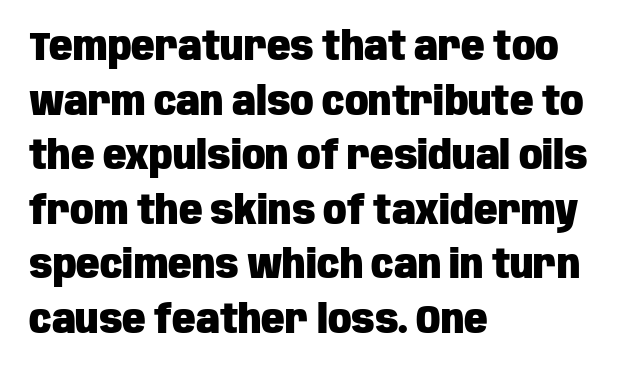
Q: Is the text bold? A: Yes.
Q: Is the text italic (slanted)? A: No, it is upright.
Q: Is the typeface a serif or a sans-serif typeface? A: Sans-serif.
Q: Is the text underlined? A: No.
Q: How is the paragraph aligned? A: Left-aligned.
Q: Is the spacing between letters normal or unusually wide? A: Normal.
Q: Is the spacing between lines tight, normal or loose? A: Normal.
Q: Width (condensed, normal, or wide)? A: Condensed.
Q: Stroke contrast? A: Low.
Q: x-height? A: Large.
Q: Monospaced? A: No.
